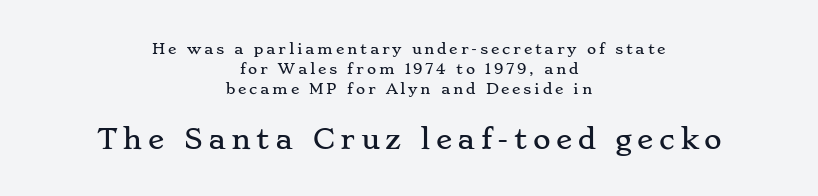
Alignment: centered. Every character sits straight up, as roman type does. The area under the type is left untouched. The lines sit at an ordinary, default distance from one another. The emphasis by scale lands on block number two, below.
